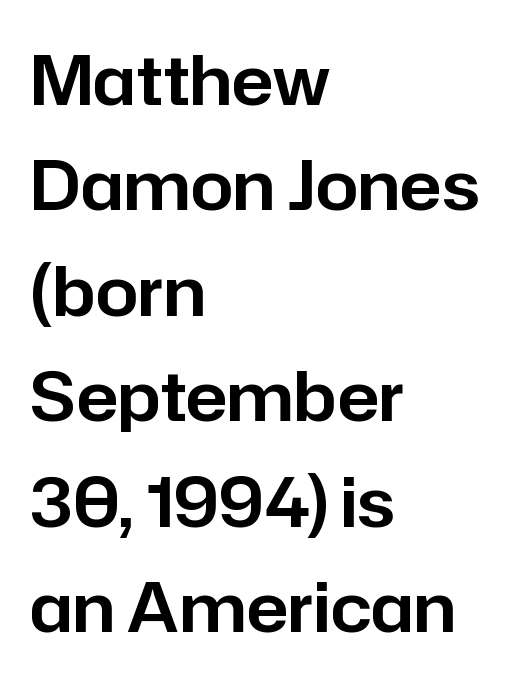
The image shows 68 px sans-serif type, upright; set left-aligned, normal line spacing (1.55x), normal letter spacing, not underlined; low stroke contrast and a medium x-height.
